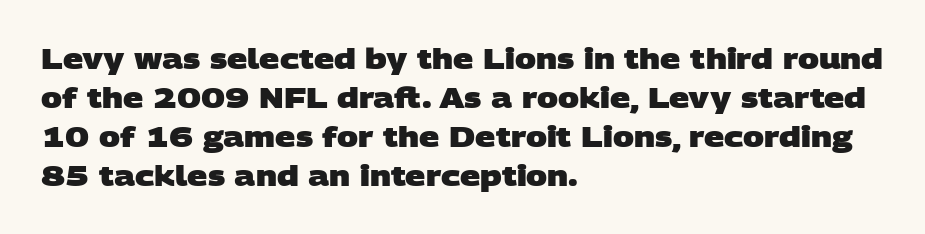
The image shows 28 px heavy, wide sans-serif type; set left-aligned, normal line spacing (1.39x), normal letter spacing, not underlined; low stroke contrast and a large x-height.
